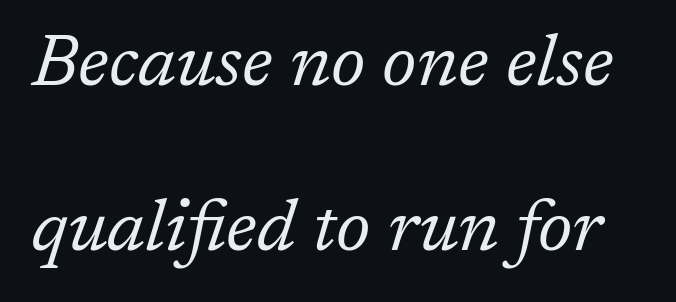
Q: Is the text bold? A: No.
Q: Is the text italic (slanted)? A: Yes, it leans right by about 17 degrees.
Q: Is the typeface a serif or a sans-serif typeface? A: Serif.
Q: Is the text underlined? A: No.
Q: Is the spacing between letters normal or unusually wide? A: Normal.
Q: Is the spacing between lines tight, normal or loose? A: Loose.
Q: Width (condensed, normal, or wide)? A: Normal.
Q: Stroke contrast? A: Low.
Q: x-height? A: Medium.
Q: Monospaced? A: No.
